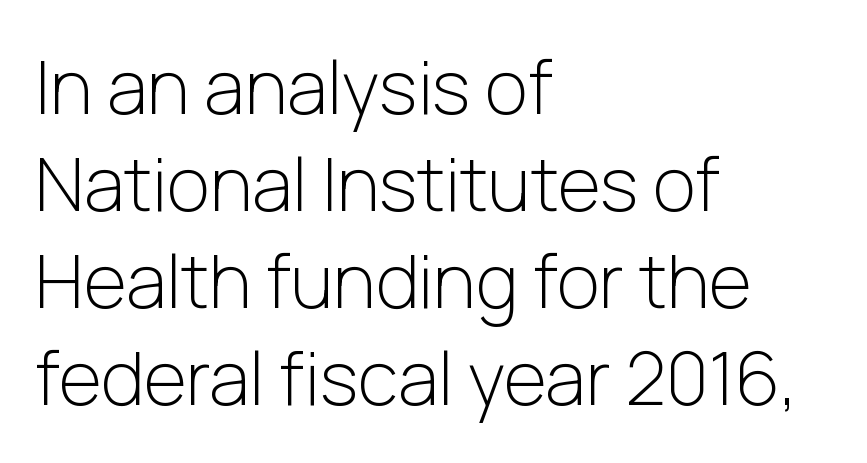
The image shows 74 px light sans-serif type, upright; set left-aligned, normal line spacing (1.31x), normal letter spacing, not underlined; low stroke contrast and a medium x-height.
